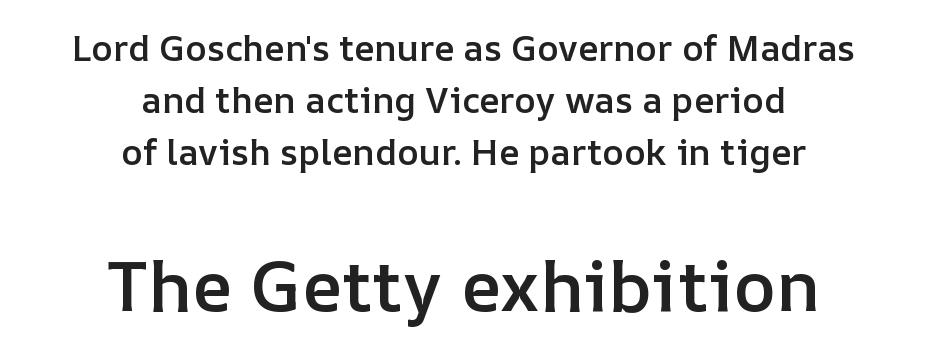
Q: Is the text bold? A: Semi-bold.
Q: Is the text italic (slanted)? A: No, it is upright.
Q: Is the text underlined? A: No.
Q: How is the paragraph aligned? A: Centered.
Q: Is the spacing between letters normal or unusually wide? A: Normal.
Q: Is the spacing between lines tight, normal or loose? A: Normal.
Q: Which block of text is set in a larger size, the first (top) or the second (bottom)? A: The second (bottom) one.
Q: Width (condensed, normal, or wide)? A: Normal.
Q: Stroke contrast? A: Low.
Q: x-height? A: Medium.
Q: Monospaced? A: No.
